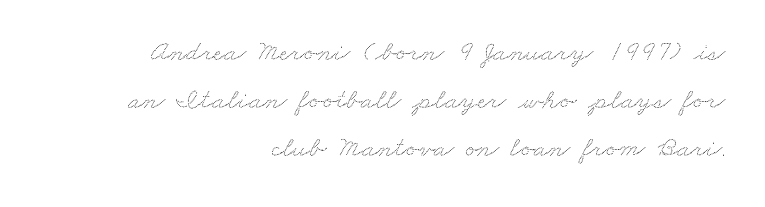
{"width": "wide", "stroke_contrast": "low", "x_height": "small", "monospaced": "no", "underline": "no", "align": "right", "line_spacing": "normal", "line_spacing_ratio": 1.66, "letter_spacing": "normal", "letter_spacing_em": 0.0, "glyph_px": 29}
